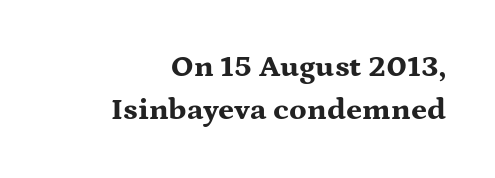
Q: Is the text bold? A: Yes.
Q: Is the text italic (slanted)? A: No, it is upright.
Q: Is the typeface a serif or a sans-serif typeface? A: Serif.
Q: Is the text underlined? A: No.
Q: How is the paragraph aligned? A: Right-aligned.
Q: Is the spacing between letters normal or unusually wide? A: Normal.
Q: Is the spacing between lines tight, normal or loose? A: Normal.
Q: Width (condensed, normal, or wide)? A: Wide.
Q: Stroke contrast? A: Medium.
Q: x-height? A: Medium.
Q: Monospaced? A: No.
